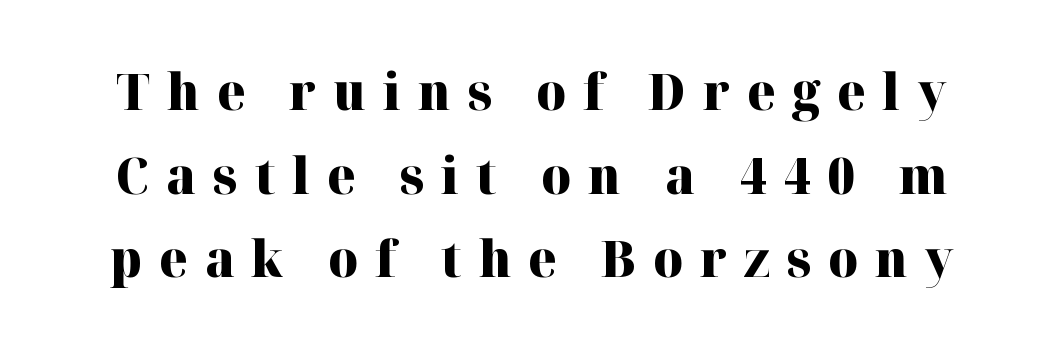
Q: Is the text bold? A: Yes.
Q: Is the text italic (slanted)? A: No, it is upright.
Q: Is the typeface a serif or a sans-serif typeface? A: Serif.
Q: Is the text underlined? A: No.
Q: Is the spacing between letters normal or unusually wide? A: Unusually wide.
Q: Is the spacing between lines tight, normal or loose? A: Normal.
Q: Width (condensed, normal, or wide)? A: Normal.
Q: Stroke contrast? A: High.
Q: x-height? A: Medium.
Q: Monospaced? A: No.
